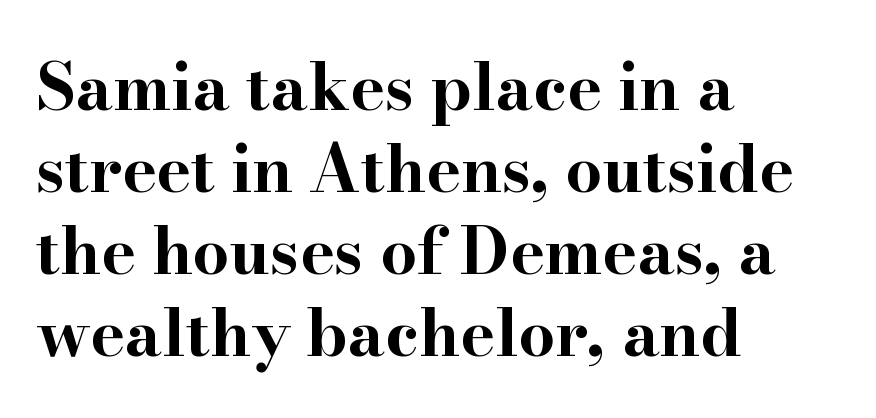
{"serif": "yes", "italic": "no", "bold": "yes", "weight": "bold", "width": "wide", "stroke_contrast": "high", "x_height": "small", "monospaced": "no", "underline": "no", "align": "left", "line_spacing": "normal", "line_spacing_ratio": 1.26, "letter_spacing": "normal", "letter_spacing_em": 0.0, "glyph_px": 65}
